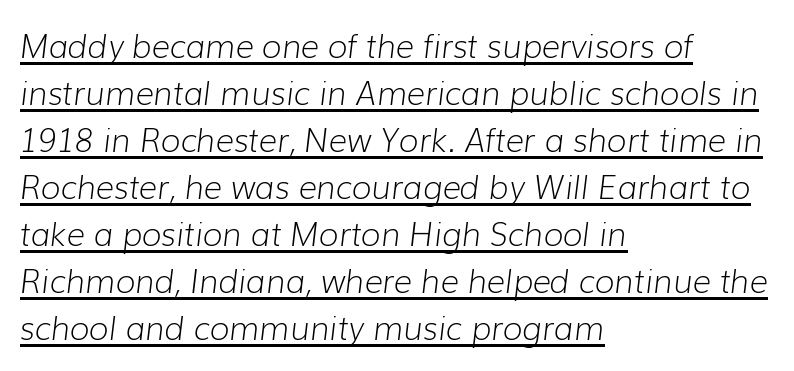
{"italic": "yes", "lean": "right", "slant_degrees": 7, "bold": "no", "weight": "light", "width": "normal", "stroke_contrast": "low", "x_height": "medium", "monospaced": "no", "underline": "yes", "align": "left", "line_spacing": "normal", "line_spacing_ratio": 1.47, "letter_spacing": "normal", "letter_spacing_em": 0.0, "glyph_px": 32}
